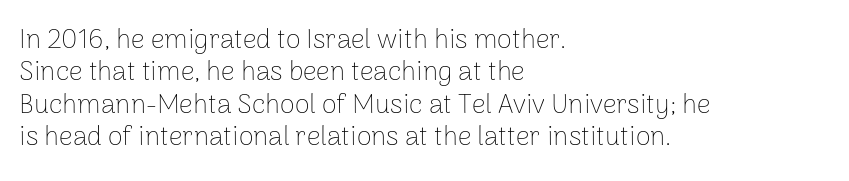
The image shows 27 px text type, upright; set left-aligned, line spacing 1.2x, normal letter spacing, not underlined.
